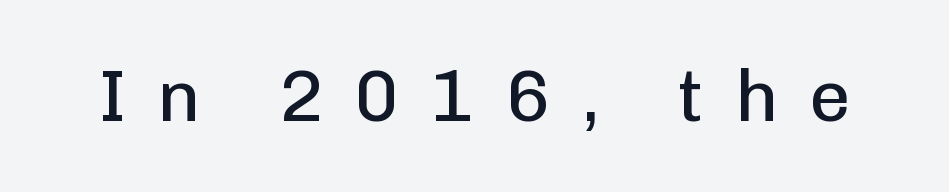
The image shows 73 px regular-weight sans-serif type, upright; set unusually wide letter spacing (+0.42 em), not underlined; low stroke contrast and a medium x-height.
